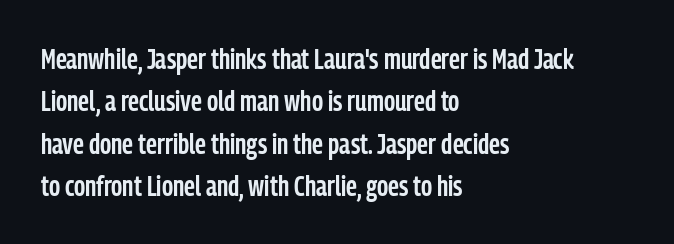
Q: Is the text bold? A: Semi-bold.
Q: Is the text italic (slanted)? A: No, it is upright.
Q: Is the typeface a serif or a sans-serif typeface? A: Sans-serif.
Q: Is the text underlined? A: No.
Q: How is the paragraph aligned? A: Left-aligned.
Q: Is the spacing between letters normal or unusually wide? A: Normal.
Q: Is the spacing between lines tight, normal or loose? A: Normal.
Q: Width (condensed, normal, or wide)? A: Condensed.
Q: Stroke contrast? A: Low.
Q: x-height? A: Medium.
Q: Monospaced? A: No.
